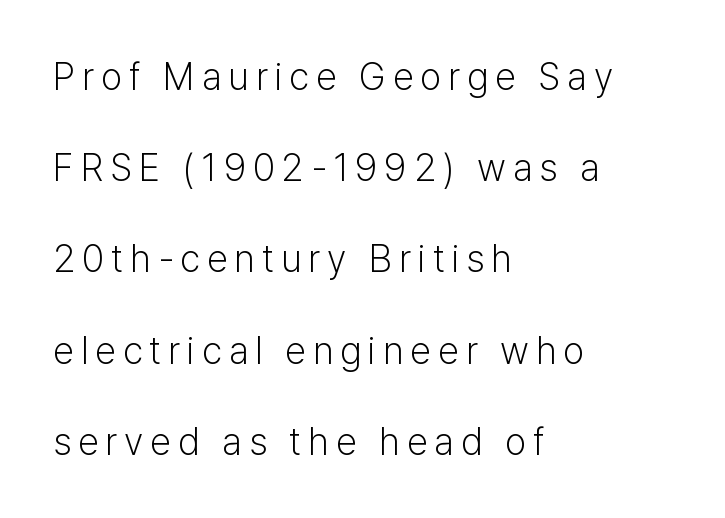
Heft: none added — not bold. The paragraph has a hard left edge and a soft right edge. Examine the stroke ends and you'll find no serifs. The zone under the glyphs is completely vacant. This block would shrink considerably if given ordinary leading; it's expanded now.
